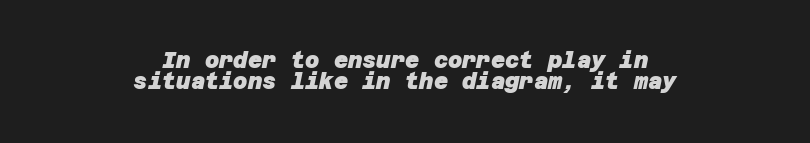
Q: Is the text bold? A: Yes.
Q: Is the text underlined? A: No.
Q: How is the paragraph aligned? A: Centered.
Q: Is the spacing between letters normal or unusually wide? A: Normal.
Q: Is the spacing between lines tight, normal or loose? A: Tight.
